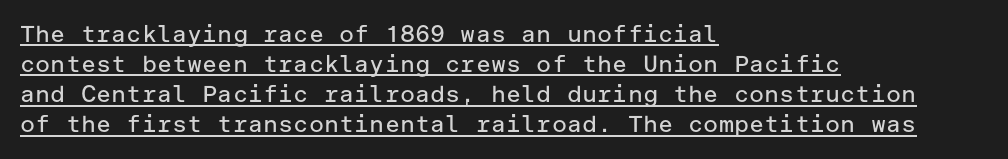
Stems and bowls with no extra thickness — not bold. Look at the tracking — it's just the regular setting, nothing added. What decoration does the sample have? An underline. No italicization has been applied; the sample stays upright. Reading down the column, the eye jumps a familiar distance to each next line. These lines stack with their left ends in a neat column.
